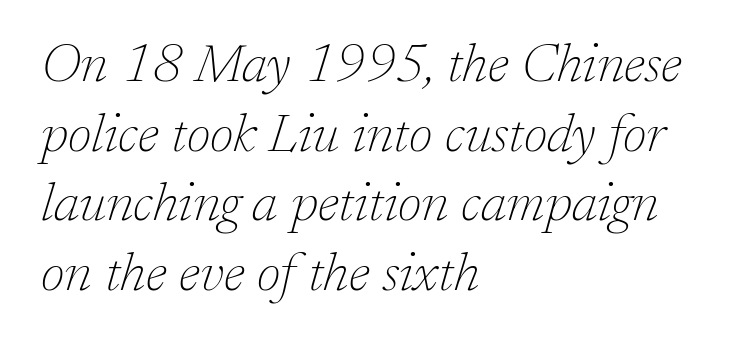
Each letter keeps its own natural width here, so spacing adapts to shape. Observe the serifs anchoring each vertical stroke in this sample. The letterforms sit at book weight or below. The lines are quadded left.
